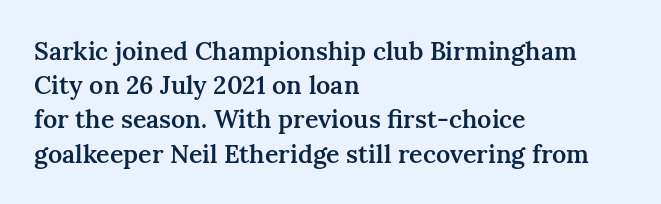
Q: Is the text bold? A: Semi-bold.
Q: Is the text italic (slanted)? A: No, it is upright.
Q: Is the text underlined? A: No.
Q: How is the paragraph aligned? A: Left-aligned.
Q: Is the spacing between letters normal or unusually wide? A: Normal.
Q: Is the spacing between lines tight, normal or loose? A: Normal.
